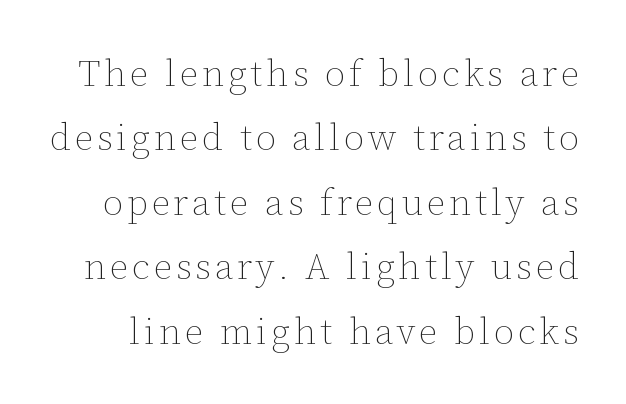
Q: Is the text bold? A: No.
Q: Is the text italic (slanted)? A: No, it is upright.
Q: Is the text underlined? A: No.
Q: Width (condensed, normal, or wide)? A: Normal.
Q: Stroke contrast? A: Low.
Q: x-height? A: Medium.
Q: Monospaced? A: No.
